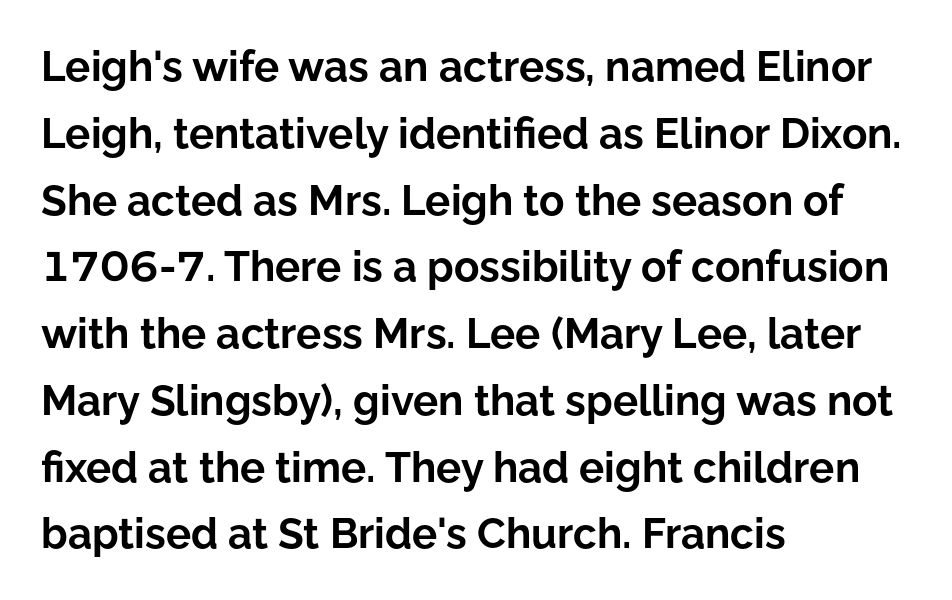
Q: Is the text bold? A: Yes.
Q: Is the text italic (slanted)? A: No, it is upright.
Q: Is the typeface a serif or a sans-serif typeface? A: Sans-serif.
Q: Is the text underlined? A: No.
Q: How is the paragraph aligned? A: Left-aligned.
Q: Is the spacing between letters normal or unusually wide? A: Normal.
Q: Is the spacing between lines tight, normal or loose? A: Normal.
Q: Width (condensed, normal, or wide)? A: Normal.
Q: Stroke contrast? A: Low.
Q: x-height? A: Medium.
Q: Monospaced? A: No.
